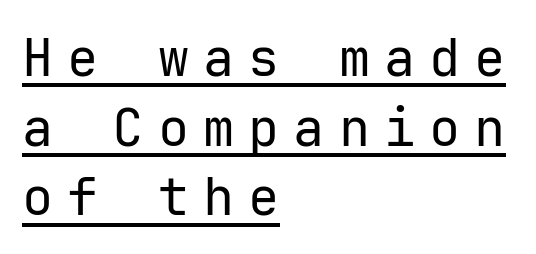
Q: Is the text bold? A: No.
Q: Is the text italic (slanted)? A: No, it is upright.
Q: Is the typeface a serif or a sans-serif typeface? A: Sans-serif.
Q: Is the text underlined? A: Yes.
Q: How is the paragraph aligned? A: Left-aligned.
Q: Is the spacing between letters normal or unusually wide? A: Unusually wide.
Q: Is the spacing between lines tight, normal or loose? A: Normal.
Q: Width (condensed, normal, or wide)? A: Normal.
Q: Stroke contrast? A: Low.
Q: x-height? A: Medium.
